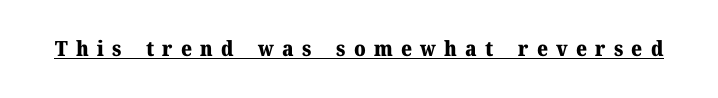
The image shows 21 px bold type, upright; set unusually wide letter spacing (+0.39 em), underlined.
